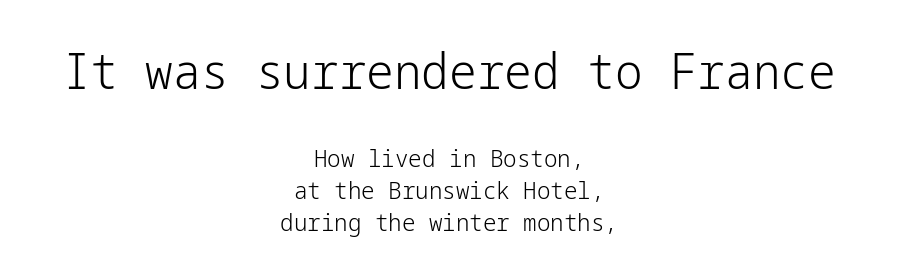
{"serif": "no", "italic": "no", "bold": "no", "weight": "light", "width": "normal", "stroke_contrast": "low", "x_height": "medium", "underline": "no", "align": "center", "line_spacing": "normal", "line_spacing_ratio": 1.34, "letter_spacing": "normal", "letter_spacing_em": 0.0, "larger_block": "first", "size_ratio": 2.04, "glyph_px": 49}
